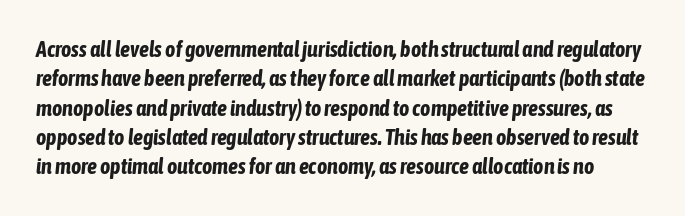
The image shows 22 px bold type, italic (leaning right); set normal line spacing (1.33x), normal letter spacing, not underlined.
